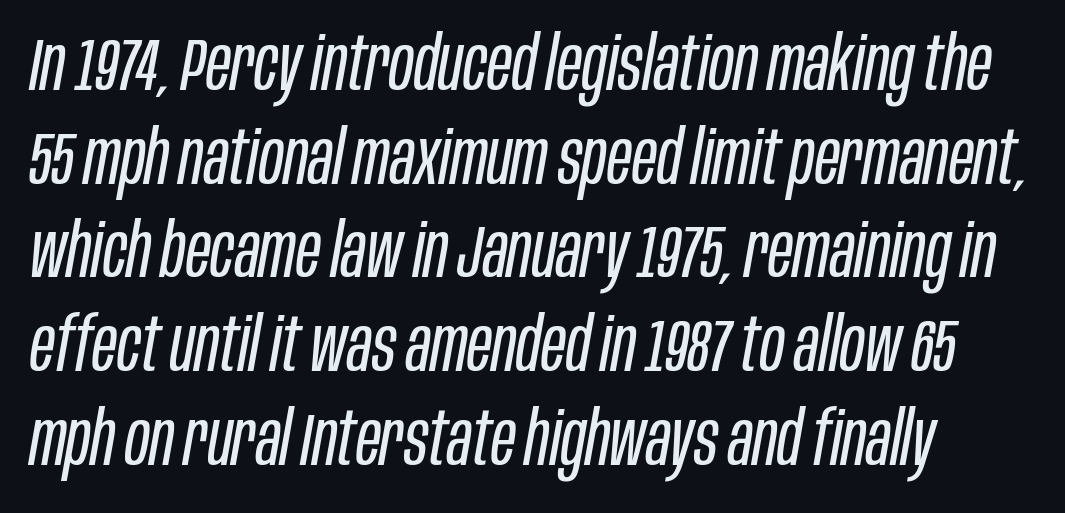
The image shows 75 px regular-weight, condensed type, italic (leaning right); set normal line spacing (1.25x), normal letter spacing, not underlined; low stroke contrast and a large x-height.
